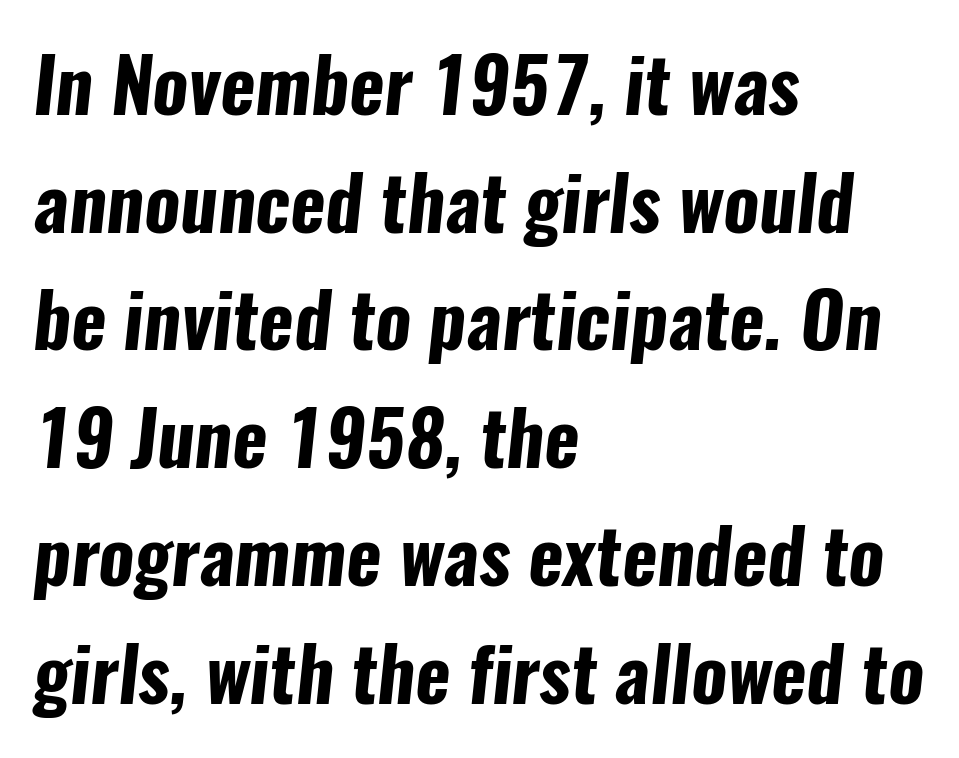
Q: Is the text bold? A: Yes.
Q: Is the typeface a serif or a sans-serif typeface? A: Sans-serif.
Q: Is the text underlined? A: No.
Q: How is the paragraph aligned? A: Left-aligned.
Q: Is the spacing between letters normal or unusually wide? A: Normal.
Q: Is the spacing between lines tight, normal or loose? A: Normal.
Q: Width (condensed, normal, or wide)? A: Condensed.
Q: Stroke contrast? A: Low.
Q: x-height? A: Medium.
Q: Monospaced? A: No.
